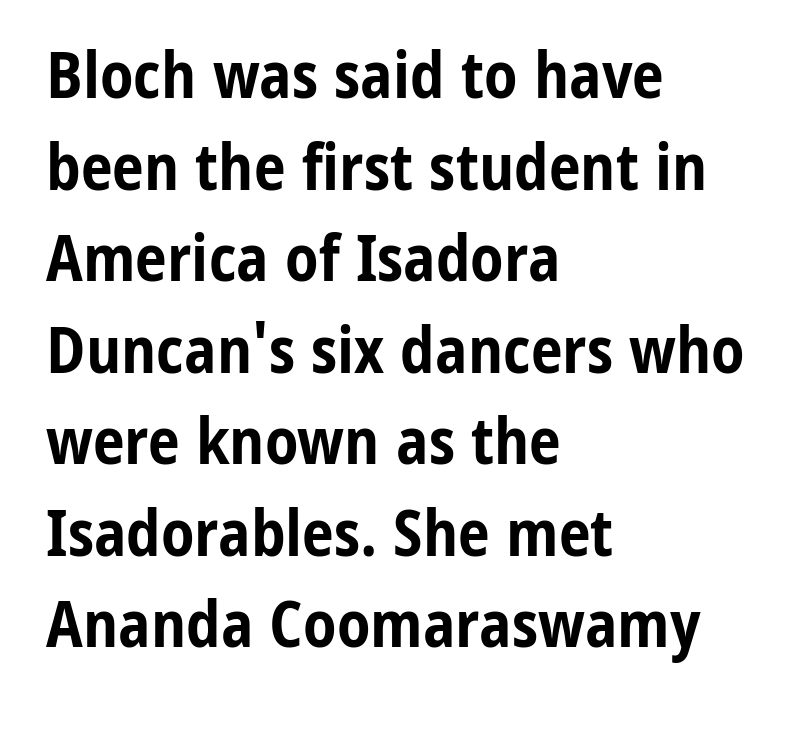
Bold? Absolutely — the strokes are thick and heavy. Vertical spacing — default. This rendering leaves character spacing at its baseline value. Serif or sans? Sans — the stroke terminals are bare. Do the characters align in a grid? No, the font is proportional.
